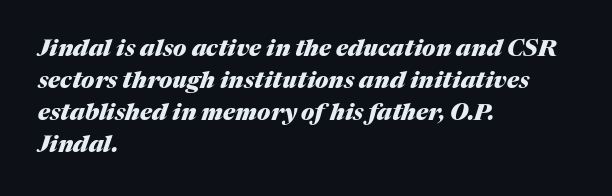
Students, note that the glyphs here touch the page at normal intervals. The lines in this sample share a left origin and differ only in where they stop. Normally led — the rows are evenly, conventionally spaced. As a designer I'd log this as weight 700, bold.
